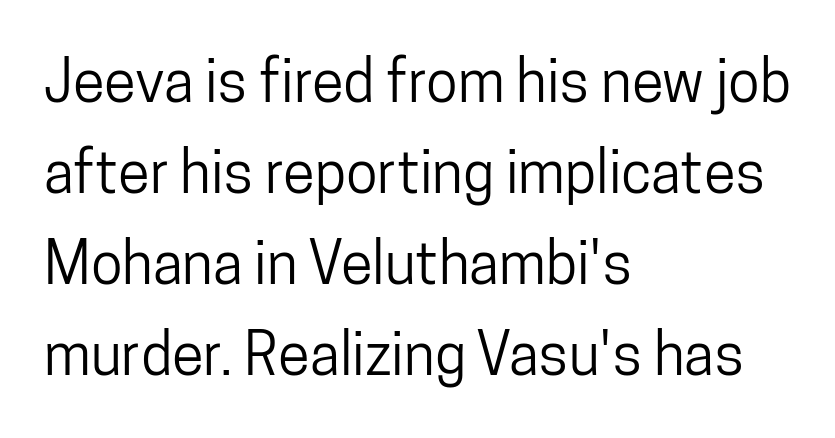
Check where the strokes stop: nothing finishes them off — pure sans. The axis of the letterforms is exactly vertical. No extra tracking has been applied to these lines. The paragraph has a hard left edge and a soft right edge.
